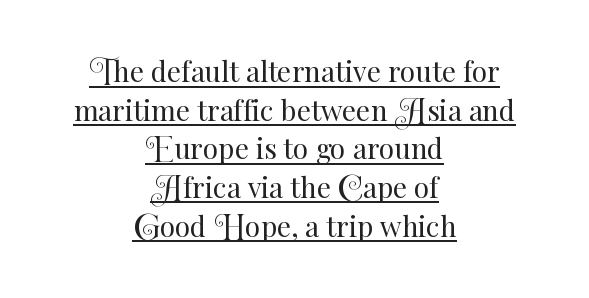
Posture: straight, roman, zero tilt. Looks like someone drew a line under every word here. Evenly set lines give the paragraph a standard silhouette. The line texture is even and compact thanks to regular tracking.
